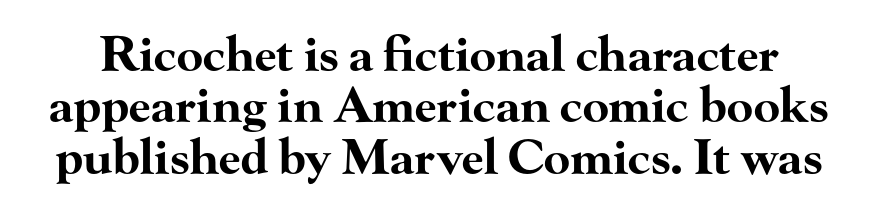
Q: Is the text bold? A: Yes.
Q: Is the text italic (slanted)? A: No, it is upright.
Q: Is the typeface a serif or a sans-serif typeface? A: Serif.
Q: Is the text underlined? A: No.
Q: Is the spacing between letters normal or unusually wide? A: Normal.
Q: Is the spacing between lines tight, normal or loose? A: Tight.
Q: Width (condensed, normal, or wide)? A: Wide.
Q: Stroke contrast? A: High.
Q: x-height? A: Small.
Q: Monospaced? A: No.
